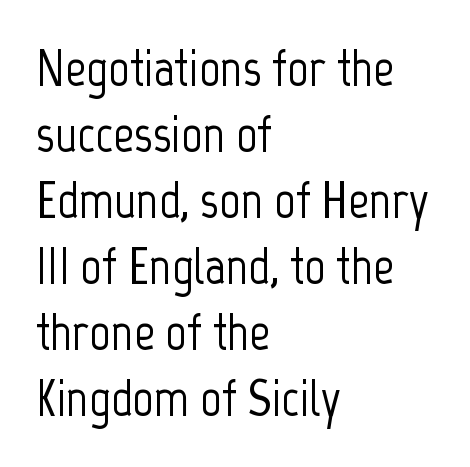
You could not count columns in this text — the font is proportionally spaced. Evenly set lines give the paragraph a standard silhouette. Unlike italic type, these characters show no tilt at all. The passage shown is typeset with a sans-serif family. Each row of text sits above clean, open space. In CSS terms this would be text-align: left.
